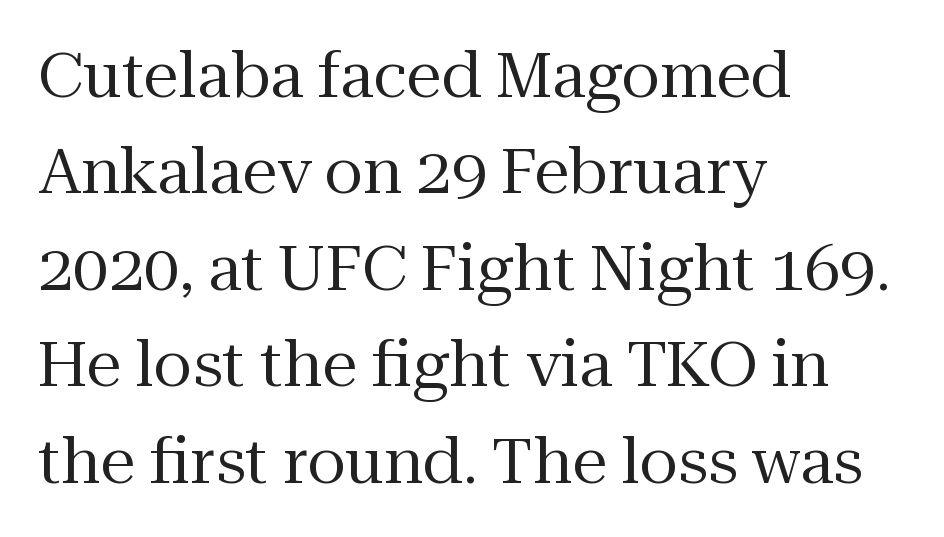
Interline gaps are of average width in this sample. Nope, not italic — everything's standing straight. If you drew a ruler down the left edge, every line would touch it. A bare baseline throughout the passage. No heavy texture on the line: the type isn't bold.
